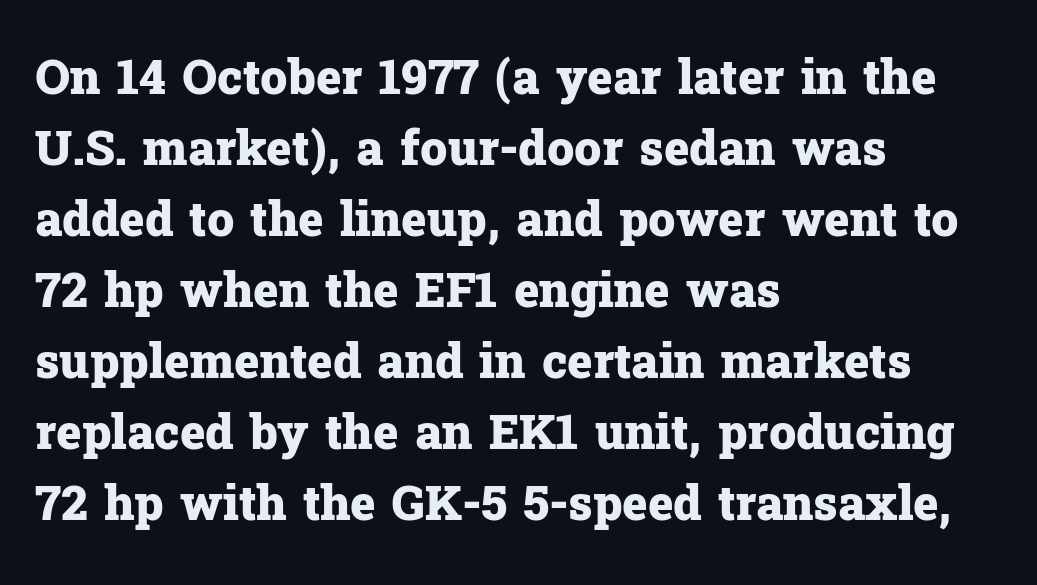
{"serif": "yes", "italic": "no", "bold": "yes", "weight": "heavy", "width": "normal", "stroke_contrast": "low", "x_height": "medium", "monospaced": "no", "underline": "no", "align": "left", "line_spacing": "normal", "line_spacing_ratio": 1.48, "letter_spacing": "normal", "letter_spacing_em": 0.0, "glyph_px": 48}
